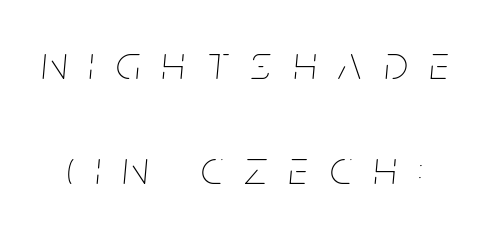
The image shows 48 px thin, condensed type, italic (leaning right); set loose line spacing (2.18x), unusually wide letter spacing (+0.47 em), not underlined; low stroke contrast and a large x-height.
